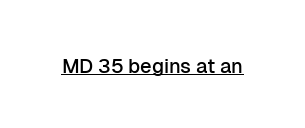
The letters stand upright; this is a roman face. Tracking here is standard; glyphs follow each other at the usual distance. Descenders here cross a horizontal rule under the line.
